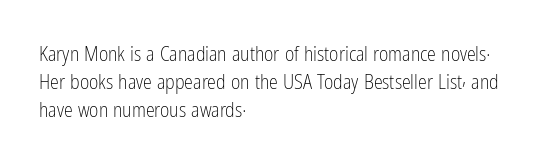
Q: Is the text bold? A: No.
Q: Is the text italic (slanted)? A: No, it is upright.
Q: Is the text underlined? A: No.
Q: How is the paragraph aligned? A: Left-aligned.
Q: Is the spacing between letters normal or unusually wide? A: Normal.
Q: Is the spacing between lines tight, normal or loose? A: Normal.
